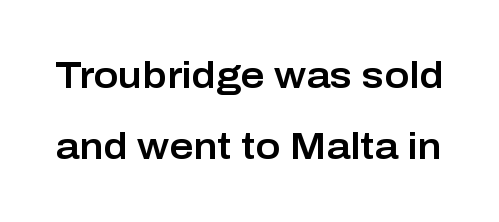
{"serif": "no", "italic": "no", "width": "normal", "stroke_contrast": "low", "x_height": "medium", "monospaced": "no", "underline": "no", "line_spacing": "loose", "line_spacing_ratio": 1.91, "letter_spacing": "normal", "letter_spacing_em": 0.0, "glyph_px": 37}
